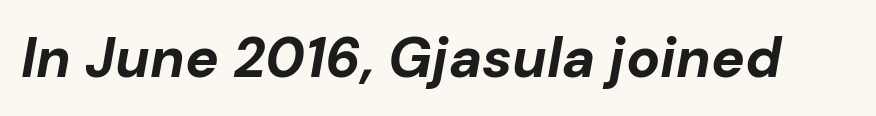
No extra tracking has been applied to these lines. The passage shown is typed in a proportional face where columns would drift. Weight: bold. A bare baseline throughout the passage.
